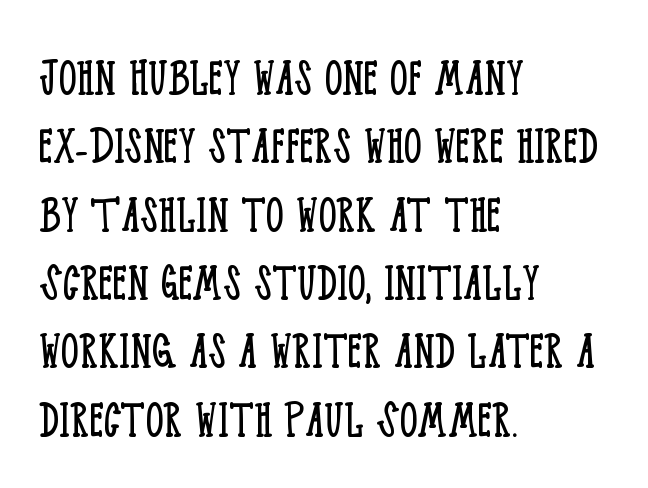
Q: Is the text bold? A: No.
Q: Is the text italic (slanted)? A: No, it is upright.
Q: Is the typeface a serif or a sans-serif typeface? A: Serif.
Q: Is the text underlined? A: No.
Q: How is the paragraph aligned? A: Left-aligned.
Q: Is the spacing between letters normal or unusually wide? A: Normal.
Q: Width (condensed, normal, or wide)? A: Condensed.
Q: Stroke contrast? A: Low.
Q: x-height? A: Large.
Q: Monospaced? A: No.
